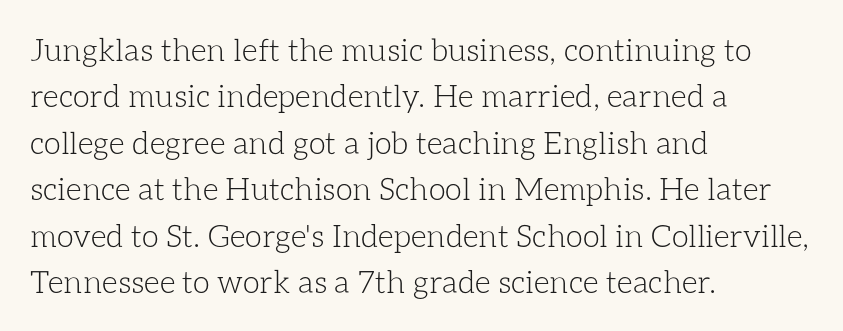
The image shows 31 px light type, upright; set left-aligned, normal line spacing (1.5x), normal letter spacing, not underlined; low stroke contrast and a medium x-height.
